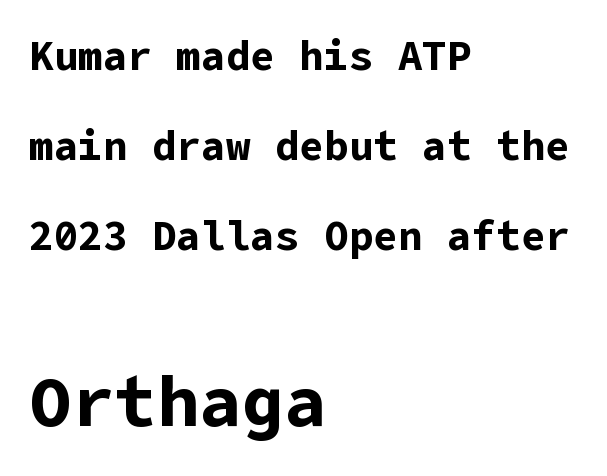
The image shows 71 px bold sans-serif type, upright; set left-aligned, loose line spacing (2.2x), normal letter spacing, not underlined; the second (bottom) block is 1.73x larger; low stroke contrast and a medium x-height.
